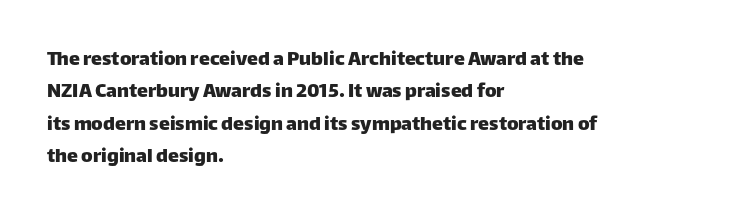
{"italic": "no", "underline": "no", "align": "left", "line_spacing": "normal", "line_spacing_ratio": 1.47, "letter_spacing": "normal", "letter_spacing_em": 0.0, "glyph_px": 22}
